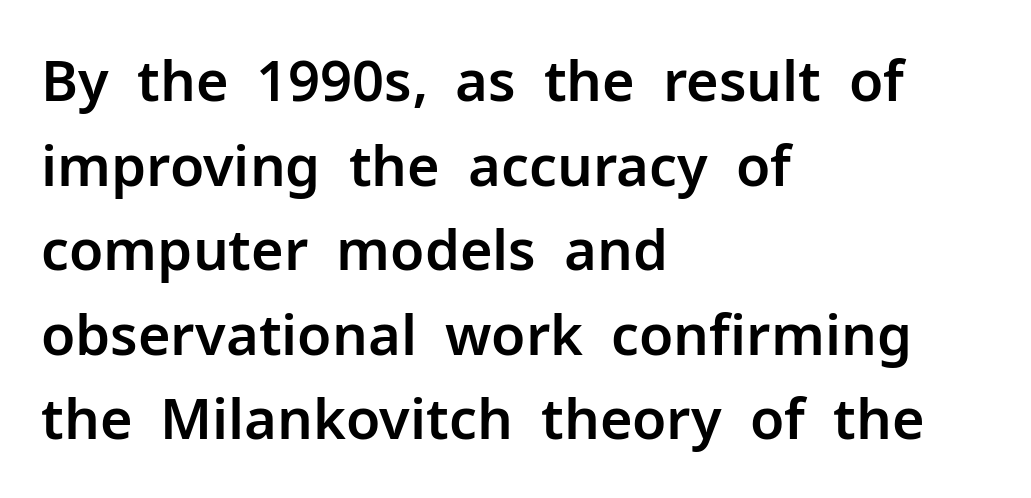
The image shows 56 px sans-serif type, upright; set left-aligned, normal line spacing (1.51x), normal letter spacing, not underlined; low stroke contrast and a medium x-height.
